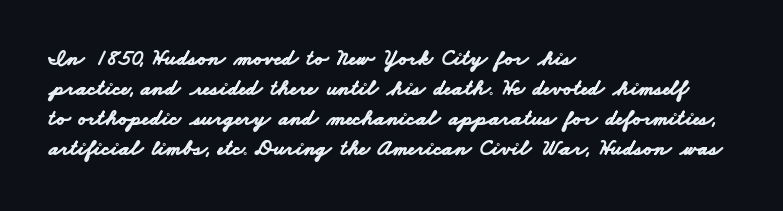
Q: Is the text bold? A: Yes.
Q: Is the text underlined? A: No.
Q: How is the paragraph aligned? A: Left-aligned.
Q: Is the spacing between letters normal or unusually wide? A: Normal.
Q: Is the spacing between lines tight, normal or loose? A: Normal.
